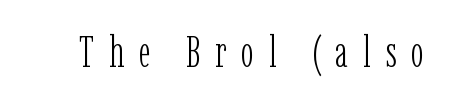
The image shows 44 px light, condensed serif type, upright; set unusually wide letter spacing (+0.33 em), not underlined; low stroke contrast and a medium x-height.
